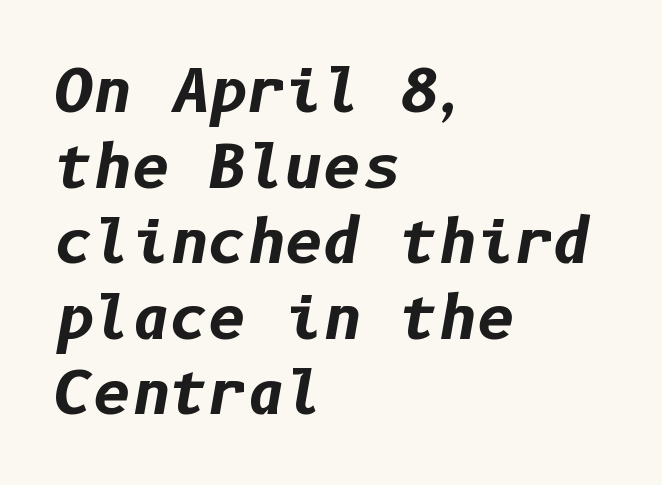
Q: Is the text bold? A: Yes.
Q: Is the text italic (slanted)? A: Yes, it leans right by about 10 degrees.
Q: Is the text underlined? A: No.
Q: How is the paragraph aligned? A: Left-aligned.
Q: Is the spacing between letters normal or unusually wide? A: Normal.
Q: Is the spacing between lines tight, normal or loose? A: Normal.
Q: Width (condensed, normal, or wide)? A: Normal.
Q: Stroke contrast? A: Low.
Q: x-height? A: Medium.
